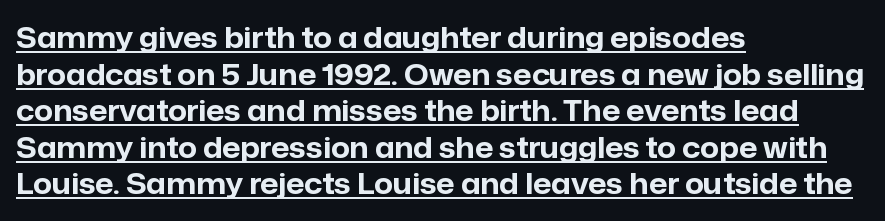
{"serif": "no", "italic": "no", "bold": "yes", "weight": "bold", "width": "normal", "stroke_contrast": "low", "x_height": "medium", "monospaced": "no", "underline": "yes", "align": "left", "line_spacing": "normal", "line_spacing_ratio": 1.26, "letter_spacing": "normal", "letter_spacing_em": 0.0, "glyph_px": 29}
